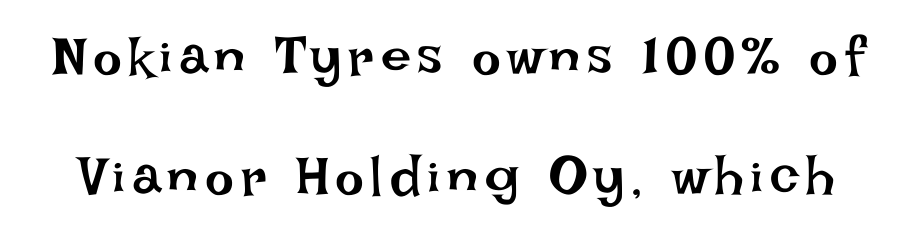
The image shows 54 px regular-weight type, upright; set loose line spacing (2.22x), not underlined; low stroke contrast and a large x-height.
